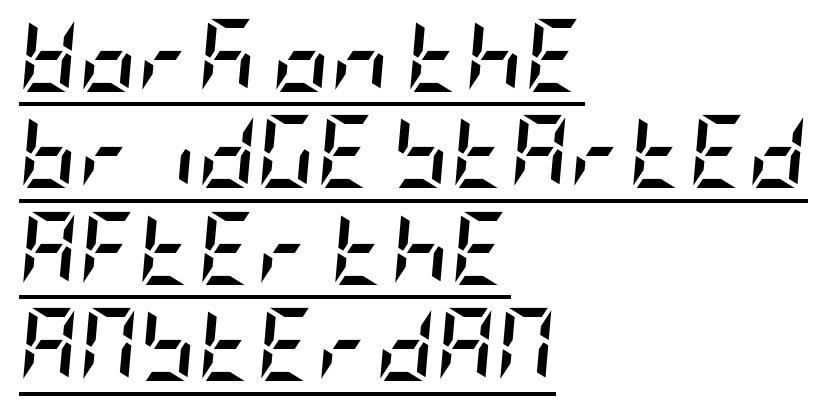
Q: Is the text bold? A: Yes.
Q: Is the text italic (slanted)? A: Yes, it leans right by about 5 degrees.
Q: Is the text underlined? A: Yes.
Q: How is the paragraph aligned? A: Left-aligned.
Q: Is the spacing between letters normal or unusually wide? A: Normal.
Q: Is the spacing between lines tight, normal or loose? A: Normal.
Q: Width (condensed, normal, or wide)? A: Condensed.
Q: Stroke contrast? A: Low.
Q: x-height? A: Large.
